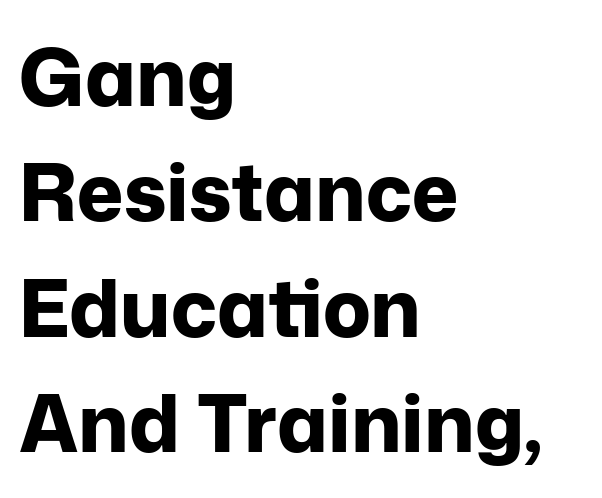
Grotesque or geometric, the face here clearly has no serifs. The area under the type is left untouched. Caption: standard tracking, unaltered. These lines stack with their left ends in a neat column. The glyphs have the mass of a bold cut. Spacing verdict: proportional, widths tailored to each character.
